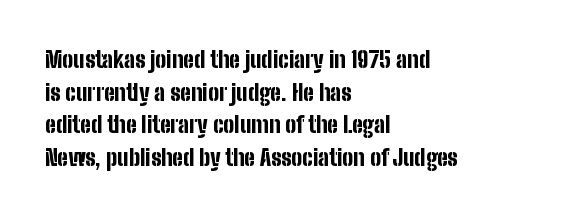
The image shows 23 px bold type, upright; set left-aligned, normal line spacing (1.42x), normal letter spacing, not underlined.
